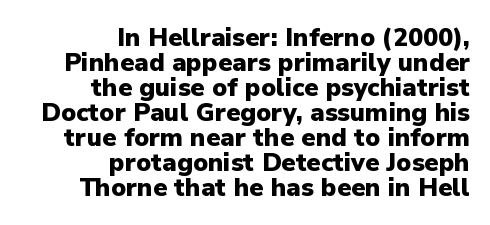
The image shows 25 px bold type, upright; set right-aligned, tight line spacing (1.0x), normal letter spacing, not underlined.
